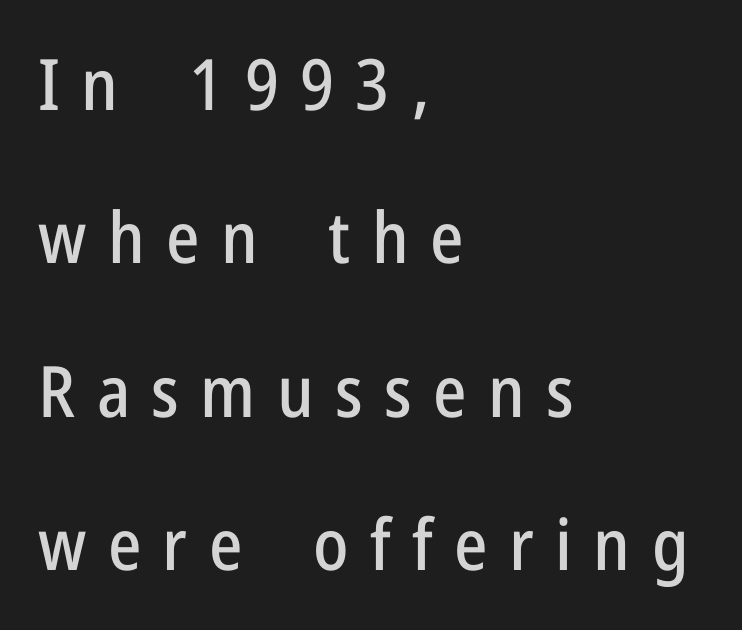
The line texture is sparse and dotted thanks to wide tracking. The paragraph shown leans on its left margin. A bare baseline throughout the passage. Vertical spacing — loose. Do the letters lean? They stand straight.
